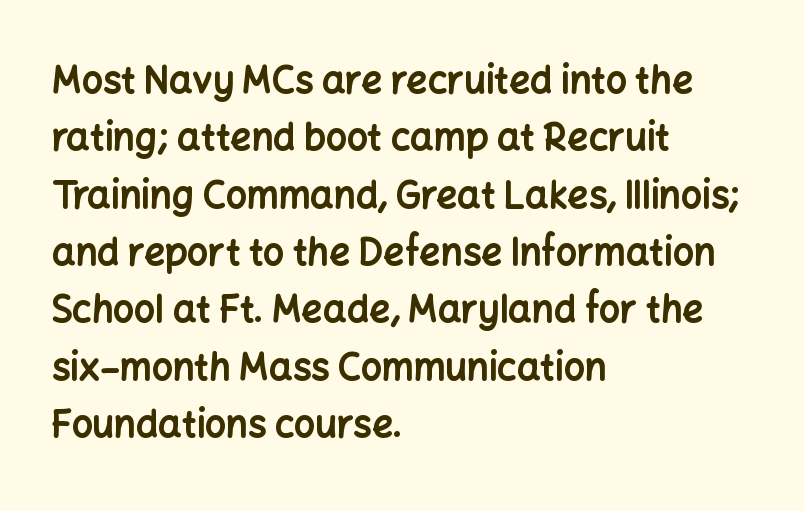
Clear beneath every line of the passage. Proportional: the letters do not fall into vertical columns. How are the letters spaced? Ordinarily, with no added tracking. Does the copy run flush right? No — it runs flush left.
